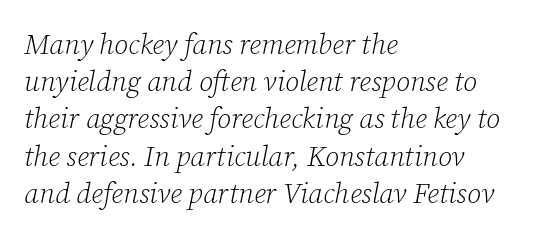
The image shows 28 px light serif type, italic (leaning right); set left-aligned, normal line spacing (1.33x), normal letter spacing, not underlined; low stroke contrast and a medium x-height.
